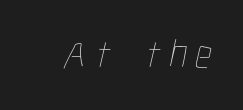
{"bold": "no", "weight": "thin", "width": "condensed", "stroke_contrast": "low", "x_height": "medium", "monospaced": "no", "underline": "no", "letter_spacing": "wide", "letter_spacing_em": 0.2, "glyph_px": 41}
